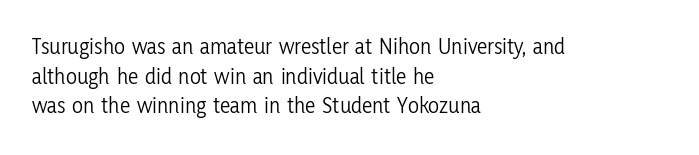
{"italic": "no", "bold": "no", "underline": "no", "align": "left", "line_spacing": "normal", "line_spacing_ratio": 1.29, "letter_spacing": "normal", "letter_spacing_em": 0.0, "glyph_px": 23}
